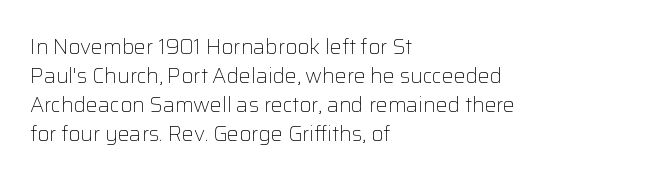
Letters rest on an invisible, unmarked baseline. Heaviness? Minimal to ordinary, like unemphasized prose. The rendering anchors every line to the left-hand side. The line-height multiplier appears to be the usual default.
